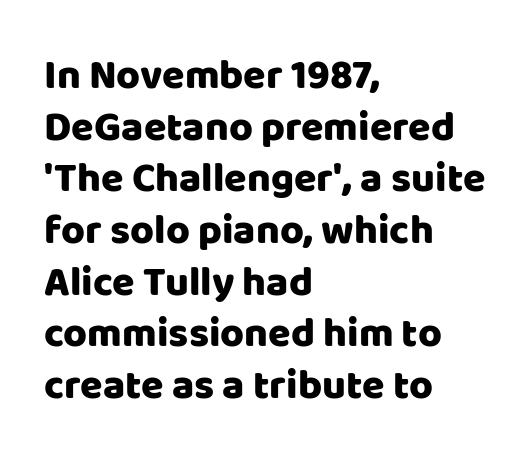
Q: Is the text italic (slanted)? A: No, it is upright.
Q: Is the typeface a serif or a sans-serif typeface? A: Sans-serif.
Q: Is the text underlined? A: No.
Q: How is the paragraph aligned? A: Left-aligned.
Q: Is the spacing between letters normal or unusually wide? A: Normal.
Q: Is the spacing between lines tight, normal or loose? A: Normal.
Q: Width (condensed, normal, or wide)? A: Normal.
Q: Stroke contrast? A: Low.
Q: x-height? A: Large.
Q: Monospaced? A: No.
